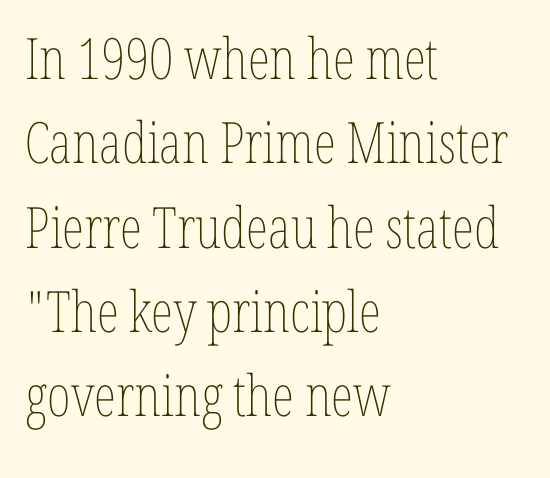
Each row of text sits above clean, open space. The passage shown has conventional tracking throughout. This sample keeps an unexceptional amount of space between lines. Does the copy run flush right? No — it runs flush left. This sample uses an upright cut, with every glyph sitting square on the baseline. Each stroke keeps to a modest, everyday thickness or less.
